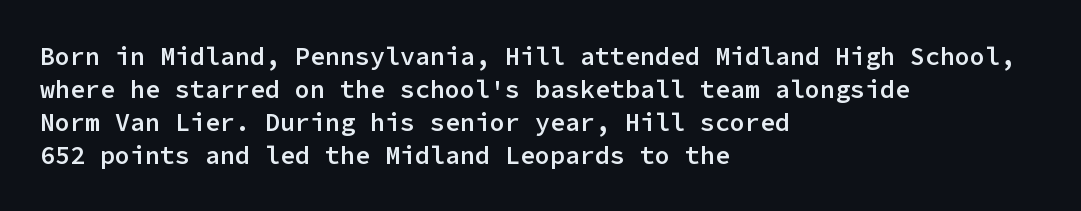
The image shows 25 px text type, upright; set left-aligned, normal line spacing (1.32x), normal letter spacing, not underlined.
